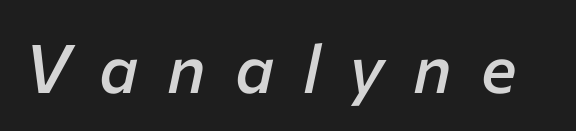
Looks like regular typesetting: each glyph gets only the width it needs. This sample uses expanded letter spacing, leaving extra air between glyphs. Descenders are the only things crossing below the line. Slant detected: the letters are inclined. The sample has been set in demibold, a notch under bold.
